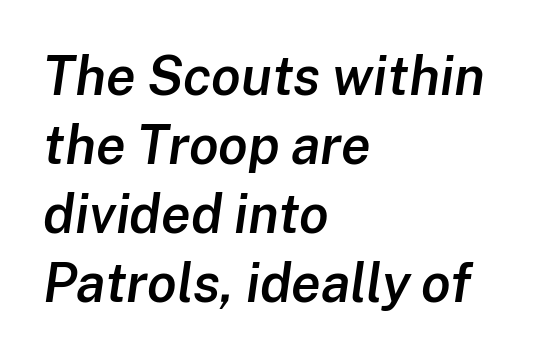
Q: Is the text bold? A: Semi-bold.
Q: Is the text italic (slanted)? A: Yes, it leans right by about 8 degrees.
Q: Is the text underlined? A: No.
Q: How is the paragraph aligned? A: Left-aligned.
Q: Is the spacing between letters normal or unusually wide? A: Normal.
Q: Is the spacing between lines tight, normal or loose? A: Normal.
Q: Width (condensed, normal, or wide)? A: Normal.
Q: Stroke contrast? A: Low.
Q: x-height? A: Medium.
Q: Monospaced? A: No.
